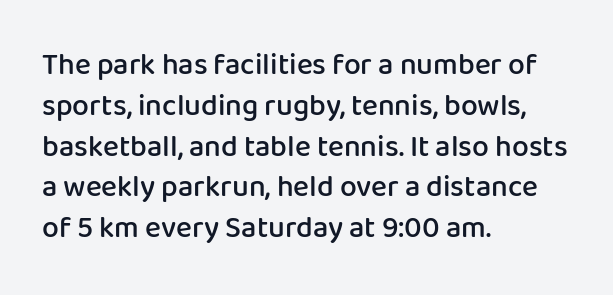
{"serif": "no", "italic": "no", "bold": "semi", "weight": "semibold", "width": "normal", "stroke_contrast": "low", "x_height": "medium", "monospaced": "no", "underline": "no", "align": "left", "line_spacing": "normal", "line_spacing_ratio": 1.36, "letter_spacing": "normal", "letter_spacing_em": 0.0, "glyph_px": 30}
